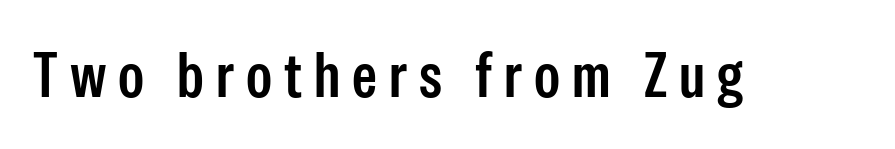
Q: Is the text italic (slanted)? A: No, it is upright.
Q: Is the typeface a serif or a sans-serif typeface? A: Sans-serif.
Q: Is the text underlined? A: No.
Q: Width (condensed, normal, or wide)? A: Condensed.
Q: Stroke contrast? A: Low.
Q: x-height? A: Medium.
Q: Monospaced? A: No.
